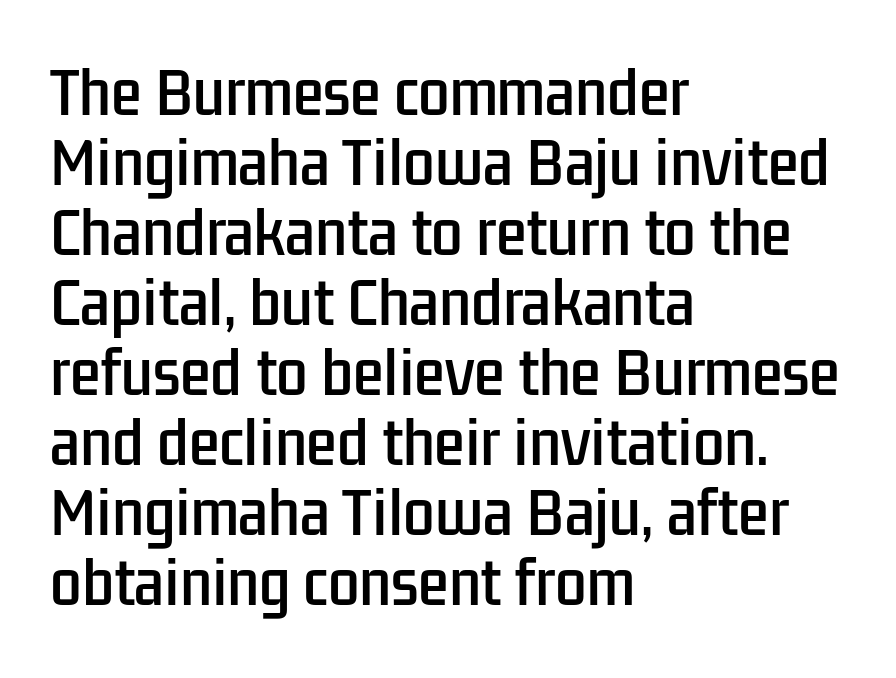
{"serif": "no", "italic": "no", "width": "condensed", "stroke_contrast": "low", "x_height": "medium", "monospaced": "no", "underline": "no", "align": "left", "line_spacing": "normal", "line_spacing_ratio": 1.25, "letter_spacing": "normal", "letter_spacing_em": 0.0, "glyph_px": 56}
